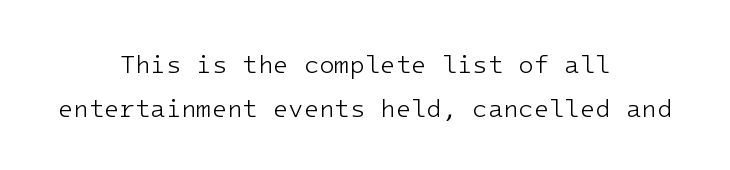
{"italic": "no", "bold": "no", "underline": "no", "align": "center", "line_spacing_ratio": 1.76, "letter_spacing": "normal", "letter_spacing_em": 0.0, "glyph_px": 25}
